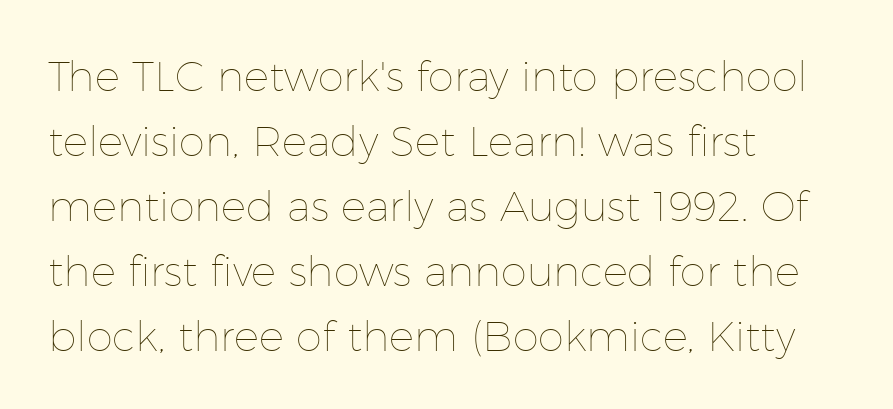
Note the varied advance widths — an 'i' is clearly narrower than an 'm'. The typesetting does not lean heavy: it is not bold. Horizontally, the lines are justified to the leading edge only. A roman cut, with each character standing at attention. Spacing between characters is what you'd get straight out of the box. Rule under the text: the space is simply empty.
